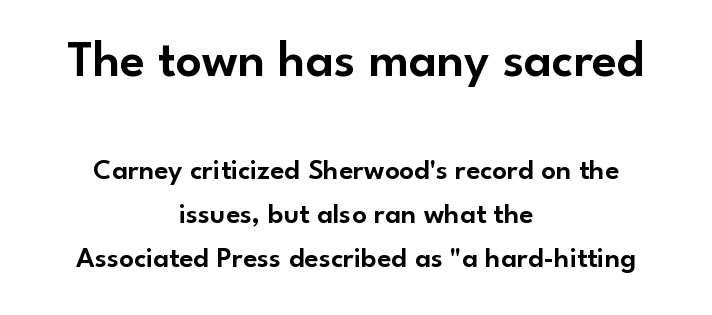
Q: Is the text italic (slanted)? A: No, it is upright.
Q: Is the typeface a serif or a sans-serif typeface? A: Sans-serif.
Q: Is the text underlined? A: No.
Q: How is the paragraph aligned? A: Centered.
Q: Is the spacing between letters normal or unusually wide? A: Normal.
Q: Is the spacing between lines tight, normal or loose? A: Normal.
Q: Which block of text is set in a larger size, the first (top) or the second (bottom)? A: The first (top) one.
Q: Width (condensed, normal, or wide)? A: Normal.
Q: Stroke contrast? A: Low.
Q: x-height? A: Small.
Q: Monospaced? A: No.
